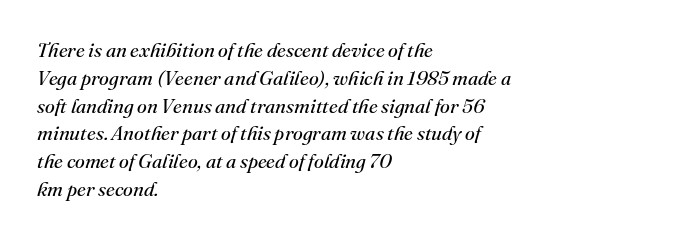
The image shows 20 px text type, italic (leaning right); set left-aligned, normal line spacing (1.39x), normal letter spacing, not underlined.
